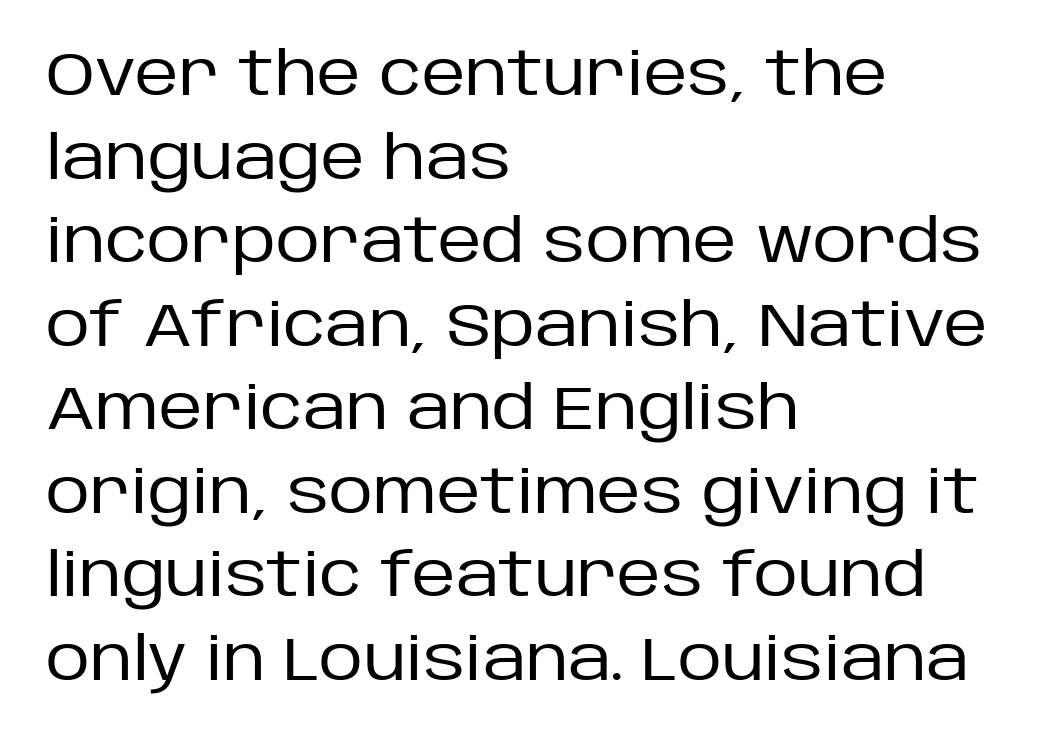
Each letter keeps its own natural width here, so spacing adapts to shape. Baseline-to-baseline distance is the conventional proportion of letter height. Compared with a centered layout, this one pins lines to the left instead. Letter spacing: default. Rendered with straight, roman letterforms. This is not heavy type; no bold has been used.
